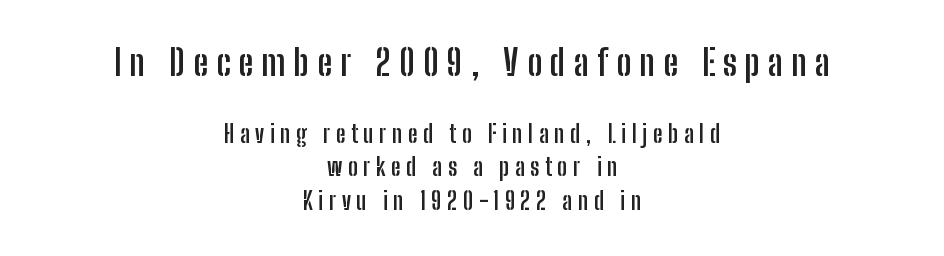
Q: Is the text bold? A: Yes.
Q: Is the text italic (slanted)? A: No, it is upright.
Q: Is the typeface a serif or a sans-serif typeface? A: Sans-serif.
Q: Is the text underlined? A: No.
Q: How is the paragraph aligned? A: Centered.
Q: Is the spacing between letters normal or unusually wide? A: Unusually wide.
Q: Is the spacing between lines tight, normal or loose? A: Normal.
Q: Which block of text is set in a larger size, the first (top) or the second (bottom)? A: The first (top) one.
Q: Width (condensed, normal, or wide)? A: Condensed.
Q: Stroke contrast? A: Low.
Q: x-height? A: Medium.
Q: Monospaced? A: No.
